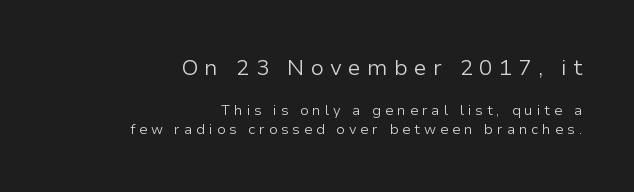
Q: Is the text bold? A: No.
Q: Is the text italic (slanted)? A: No, it is upright.
Q: Is the text underlined? A: No.
Q: How is the paragraph aligned? A: Right-aligned.
Q: Is the spacing between letters normal or unusually wide? A: Unusually wide.
Q: Is the spacing between lines tight, normal or loose? A: Normal.
Q: Which block of text is set in a larger size, the first (top) or the second (bottom)? A: The first (top) one.
